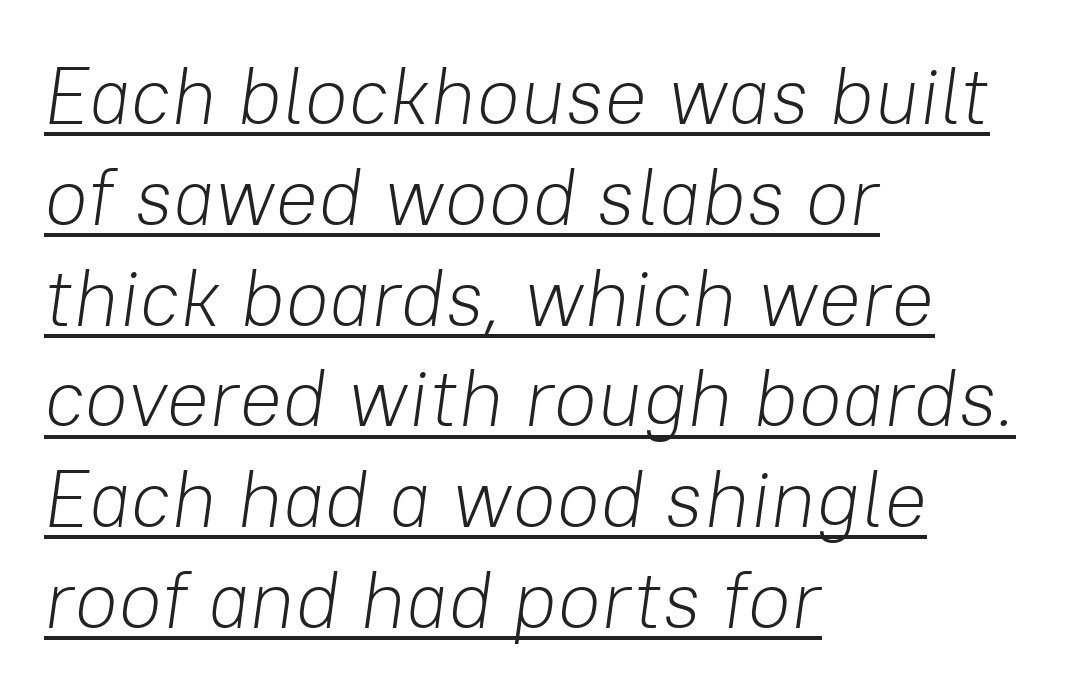
The image shows 80 px light type, italic (leaning right); set left-aligned, normal line spacing (1.26x), normal letter spacing, underlined; low stroke contrast and a medium x-height.
